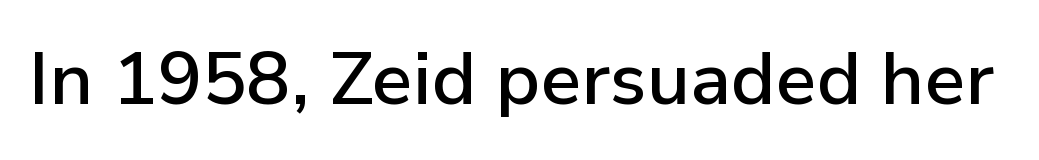
This is sans-serif lettering, the kind often seen on screens and signage. Nobody touched the tracking dial on this one. Clear beneath every line of the passage. Quick note: not italic, upright. This sample has the flowing, uneven cadence of proportional lettering.
